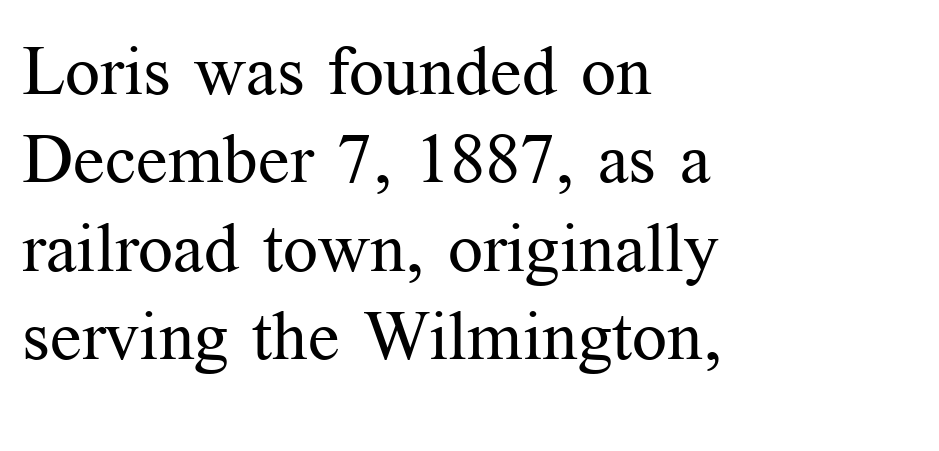
{"serif": "yes", "italic": "no", "bold": "no", "weight": "regular", "width": "normal", "stroke_contrast": "medium", "x_height": "medium", "monospaced": "no", "underline": "no", "align": "left", "line_spacing": "normal", "line_spacing_ratio": 1.28, "letter_spacing": "normal", "letter_spacing_em": 0.0, "glyph_px": 69}
